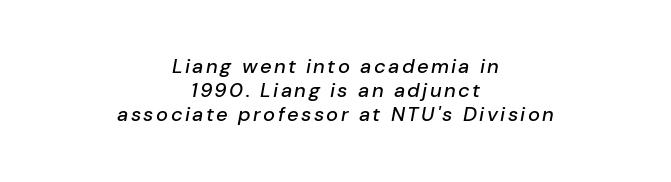
A centered setting, common on invitations and titles, is used for this passage. Compared with ordinary roman type, these characters are visibly tilted. The passage shown is not underscored anywhere.
